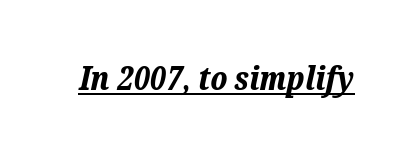
The image shows 33 px bold type, italic (leaning right); set normal letter spacing, underlined; low stroke contrast and a medium x-height.
